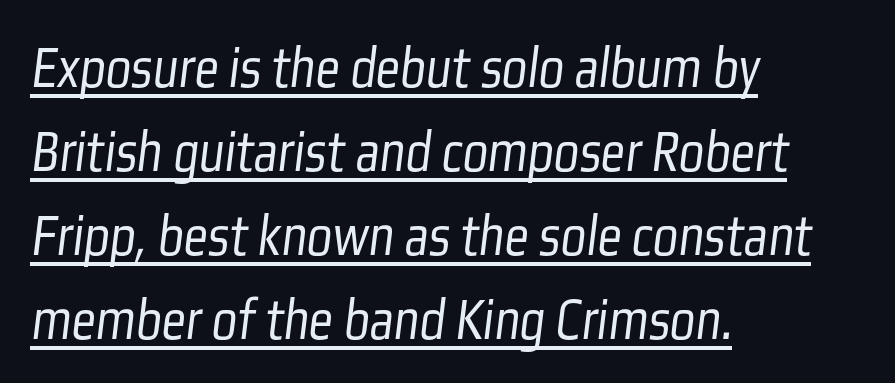
{"serif": "no", "bold": "no", "weight": "light", "width": "condensed", "stroke_contrast": "low", "x_height": "medium", "monospaced": "no", "underline": "yes", "align": "left", "line_spacing": "normal", "line_spacing_ratio": 1.4, "letter_spacing": "normal", "letter_spacing_em": 0.0, "glyph_px": 60}
